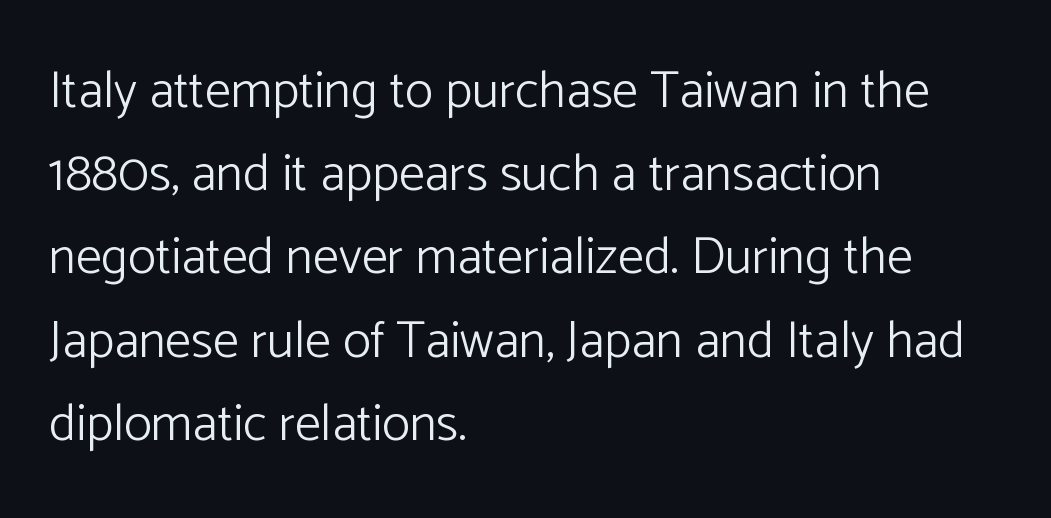
Teacher's note: observe the even left margin — that is flush-left alignment. The leading is moderate, giving the passage an even texture. This sample has the flowing, uneven cadence of proportional lettering. The space directly below the letters is spotless. Letterform terminals end flat and unadorned throughout the passage. Caption: face not bold, strokes unweighted.
